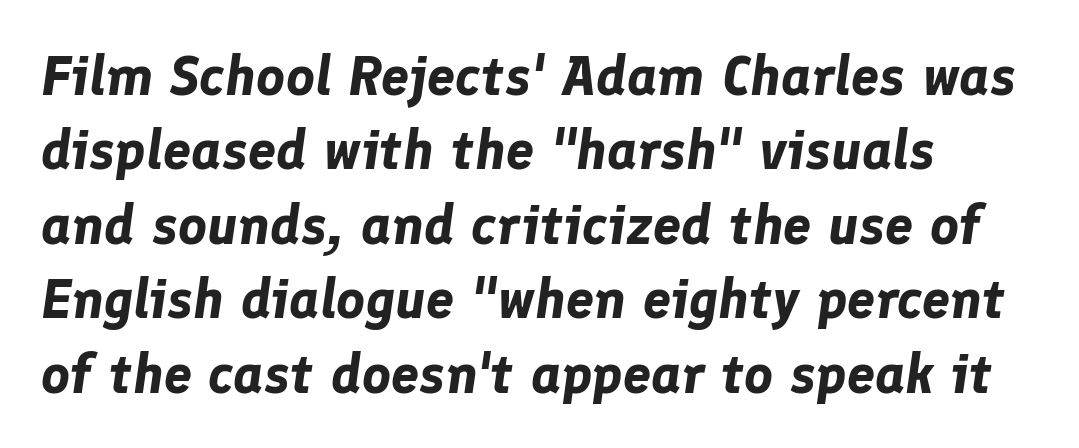
Q: Is the text bold? A: Yes.
Q: Is the text italic (slanted)? A: Yes, it leans right by about 8 degrees.
Q: Is the text underlined? A: No.
Q: How is the paragraph aligned? A: Left-aligned.
Q: Is the spacing between letters normal or unusually wide? A: Normal.
Q: Is the spacing between lines tight, normal or loose? A: Normal.
Q: Width (condensed, normal, or wide)? A: Normal.
Q: Stroke contrast? A: Low.
Q: x-height? A: Medium.
Q: Monospaced? A: No.
